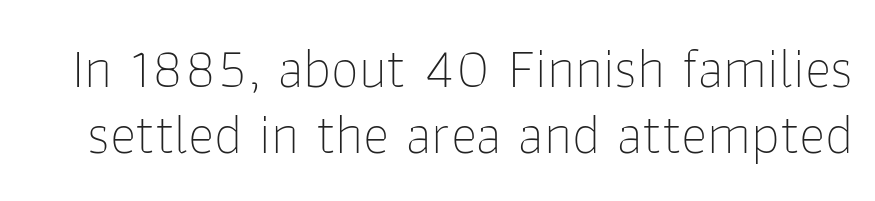
Q: Is the text bold? A: No.
Q: Is the text italic (slanted)? A: No, it is upright.
Q: Is the typeface a serif or a sans-serif typeface? A: Sans-serif.
Q: Is the text underlined? A: No.
Q: Is the spacing between letters normal or unusually wide? A: Normal.
Q: Width (condensed, normal, or wide)? A: Normal.
Q: Stroke contrast? A: Low.
Q: x-height? A: Medium.
Q: Monospaced? A: No.
